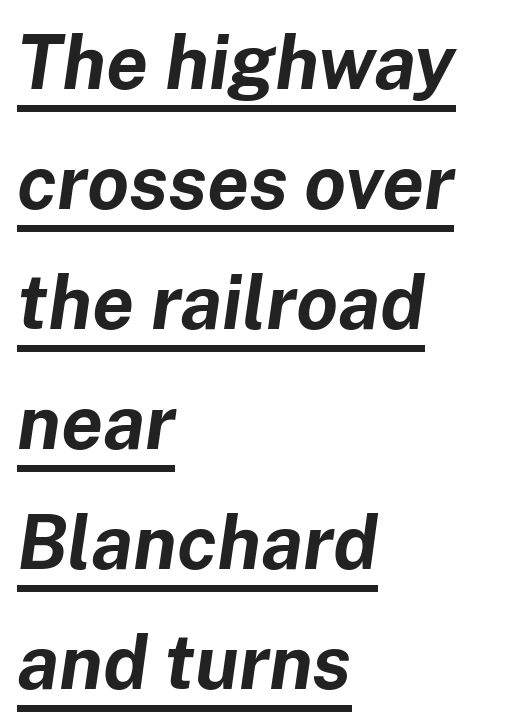
{"italic": "yes", "lean": "right", "slant_degrees": 8, "bold": "yes", "weight": "bold", "width": "normal", "stroke_contrast": "low", "x_height": "medium", "monospaced": "no", "underline": "yes", "align": "left", "line_spacing": "normal", "line_spacing_ratio": 1.6, "letter_spacing": "normal", "letter_spacing_em": 0.0, "glyph_px": 75}
